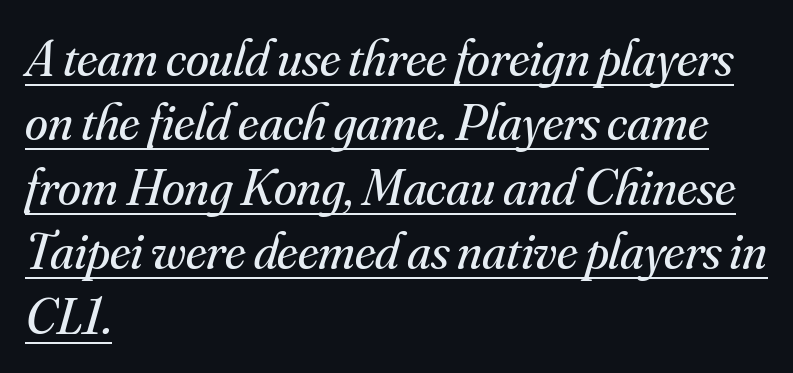
Inter-character spacing is left at the font's built-in metrics. The designer went with a serif here, giving each stem small feet. Compared with undecorated copy, this sample adds a rule below the words. Weight: in the light-to-regular range.
